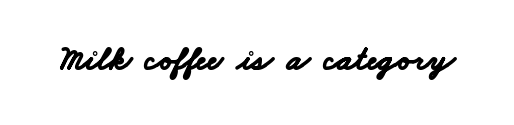
Q: Is the text bold? A: Yes.
Q: Is the typeface a serif or a sans-serif typeface? A: Sans-serif.
Q: Is the text underlined? A: No.
Q: Is the spacing between letters normal or unusually wide? A: Normal.
Q: Width (condensed, normal, or wide)? A: Wide.
Q: Stroke contrast? A: Low.
Q: x-height? A: Small.
Q: Monospaced? A: No.
